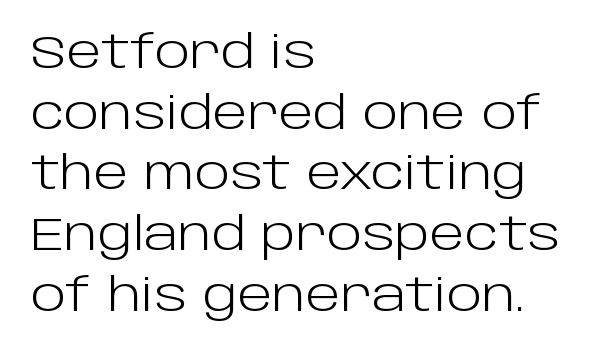
Q: Is the text bold? A: No.
Q: Is the text italic (slanted)? A: No, it is upright.
Q: Is the typeface a serif or a sans-serif typeface? A: Sans-serif.
Q: Is the text underlined? A: No.
Q: How is the paragraph aligned? A: Left-aligned.
Q: Is the spacing between letters normal or unusually wide? A: Normal.
Q: Is the spacing between lines tight, normal or loose? A: Normal.
Q: Width (condensed, normal, or wide)? A: Normal.
Q: Stroke contrast? A: Low.
Q: x-height? A: Large.
Q: Monospaced? A: No.
